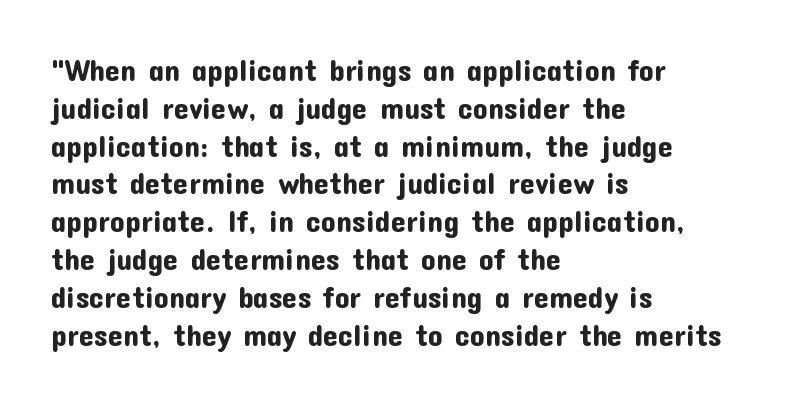
Q: Is the text italic (slanted)? A: No, it is upright.
Q: Is the typeface a serif or a sans-serif typeface? A: Sans-serif.
Q: Is the text underlined? A: No.
Q: How is the paragraph aligned? A: Left-aligned.
Q: Is the spacing between letters normal or unusually wide? A: Normal.
Q: Is the spacing between lines tight, normal or loose? A: Normal.
Q: Width (condensed, normal, or wide)? A: Normal.
Q: Stroke contrast? A: Low.
Q: x-height? A: Medium.
Q: Monospaced? A: No.
